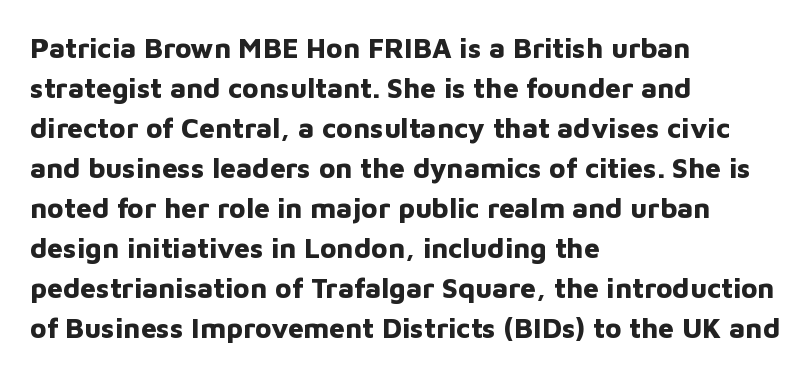
Q: Is the text bold? A: Yes.
Q: Is the text italic (slanted)? A: No, it is upright.
Q: Is the typeface a serif or a sans-serif typeface? A: Sans-serif.
Q: Is the text underlined? A: No.
Q: How is the paragraph aligned? A: Left-aligned.
Q: Is the spacing between letters normal or unusually wide? A: Normal.
Q: Is the spacing between lines tight, normal or loose? A: Normal.
Q: Width (condensed, normal, or wide)? A: Normal.
Q: Stroke contrast? A: Low.
Q: x-height? A: Medium.
Q: Monospaced? A: No.
